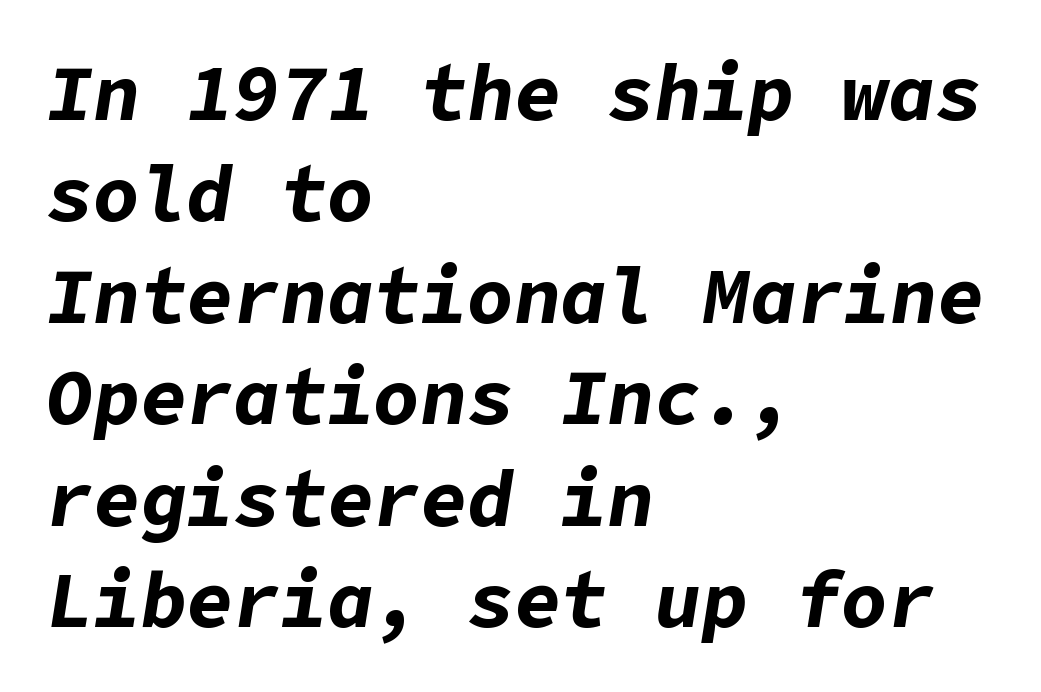
The image shows 78 px bold type, italic (leaning right); set left-aligned, normal line spacing (1.3x), normal letter spacing, not underlined; low stroke contrast and a medium x-height.
